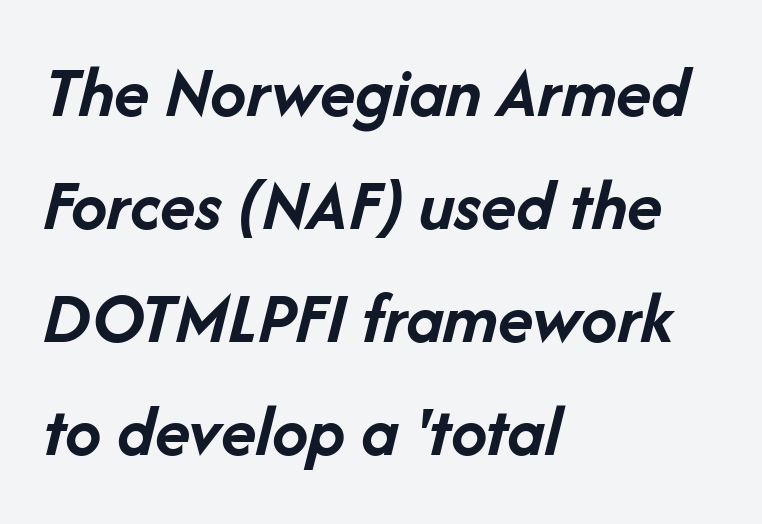
{"italic": "yes", "lean": "right", "slant_degrees": 14, "bold": "yes", "weight": "semibold", "width": "normal", "stroke_contrast": "low", "x_height": "medium", "monospaced": "no", "underline": "no", "align": "left", "line_spacing": "normal", "line_spacing_ratio": 1.55, "letter_spacing": "normal", "letter_spacing_em": 0.0, "glyph_px": 73}
